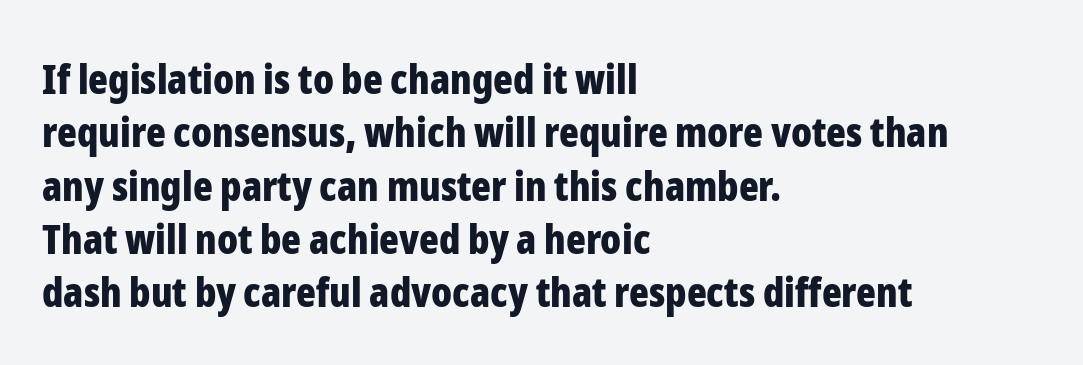
The image shows 41 px bold, condensed sans-serif type, upright; set left-aligned, normal line spacing (1.3x), normal letter spacing, not underlined; low stroke contrast and a medium x-height.
